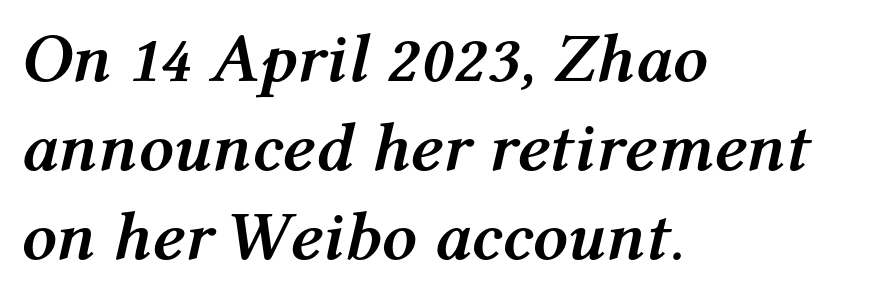
The image shows 69 px semibold type, italic (leaning right); set left-aligned, normal line spacing (1.29x), normal letter spacing, not underlined; medium stroke contrast and a medium x-height.
